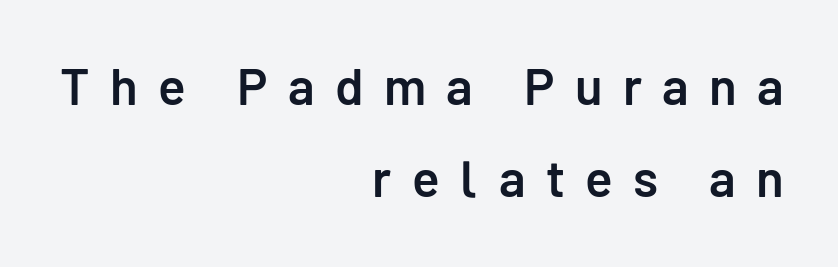
Q: Is the text bold? A: Semi-bold.
Q: Is the text italic (slanted)? A: No, it is upright.
Q: Is the typeface a serif or a sans-serif typeface? A: Sans-serif.
Q: Is the text underlined? A: No.
Q: How is the paragraph aligned? A: Right-aligned.
Q: Is the spacing between letters normal or unusually wide? A: Unusually wide.
Q: Width (condensed, normal, or wide)? A: Normal.
Q: Stroke contrast? A: Low.
Q: x-height? A: Medium.
Q: Monospaced? A: No.
